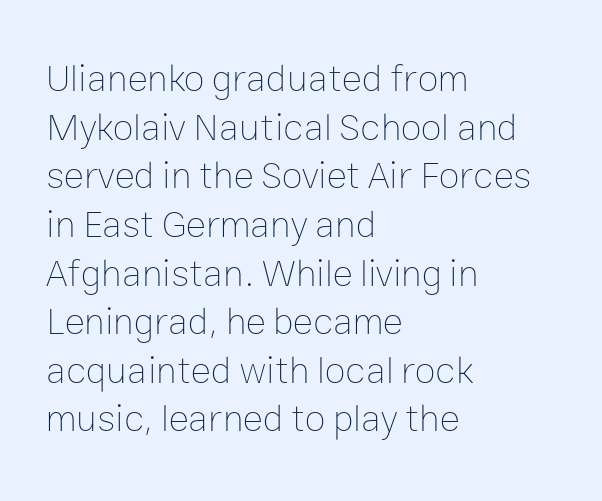
{"italic": "no", "bold": "no", "weight": "thin", "width": "normal", "stroke_contrast": "low", "x_height": "medium", "monospaced": "no", "underline": "no", "align": "left", "line_spacing": "normal", "line_spacing_ratio": 1.28, "letter_spacing": "normal", "letter_spacing_em": 0.0, "glyph_px": 38}
